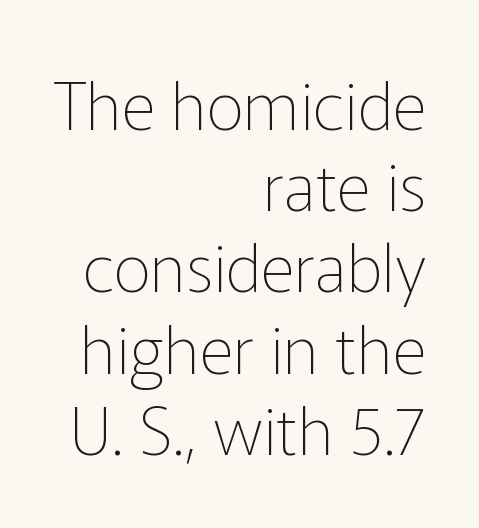
Nope, not italic — everything's standing straight. Stem width sits at or under what a default text font uses. This is sans-serif lettering, the kind often seen on screens and signage. This sample has the flowing, uneven cadence of proportional lettering.
